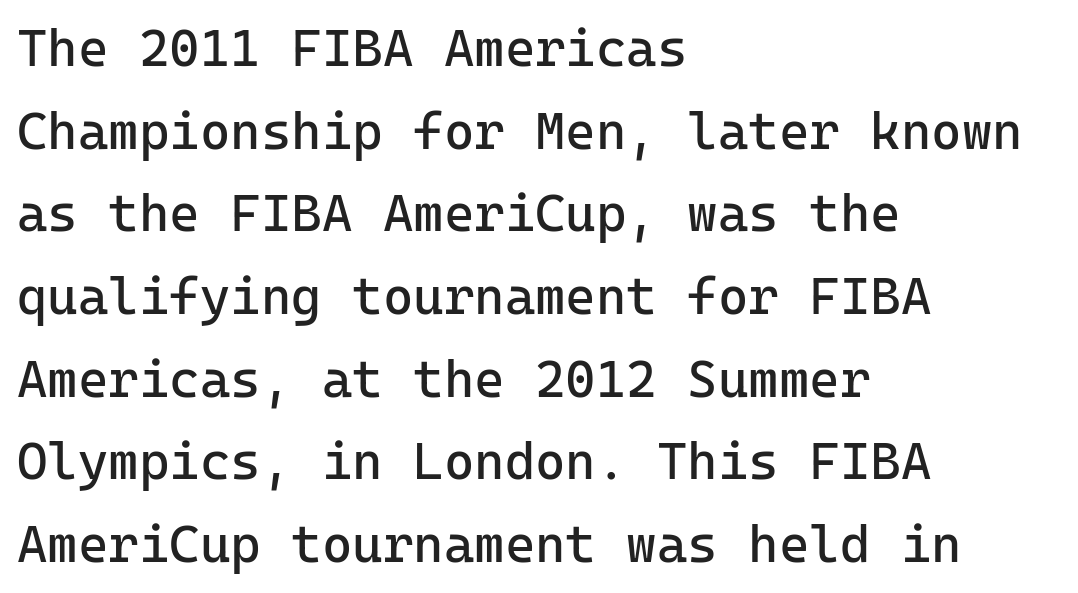
The image shows 52 px regular-weight sans-serif type, upright, monospaced; set left-aligned, normal line spacing (1.59x), normal letter spacing, not underlined; low stroke contrast and a medium x-height.
